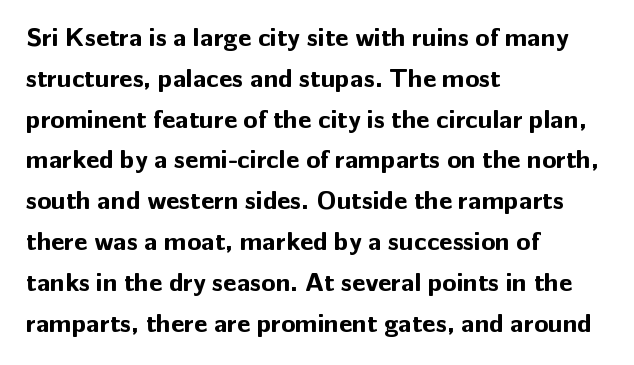
A dark, heavy texture on the line: the type is bold. Characters follow at the spacing the type designer built in. The designer left line spacing at the default. Unmarked baselines from the first word to the last. Posture: vertical.
